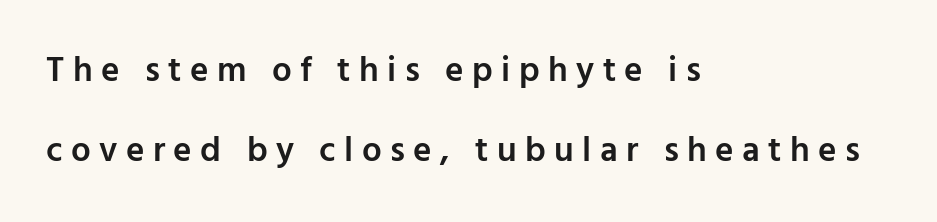
These lines have a slow, spaced-out rhythm from letter to letter. Notice how the stems are strictly vertical — no italics here. What kind of face is this? One without serifs — a sans. Think of a printed novel: that variable character pitch is what you see here. Teacher's note: observe the even left margin — that is flush-left alignment. Compared with typical paragraphs, the rows here are farther apart.
